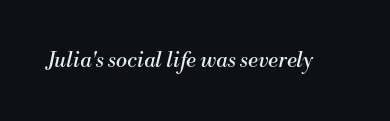
{"italic": "yes", "lean": "right", "slant_degrees": 13, "bold": "no", "underline": "no", "letter_spacing": "normal", "letter_spacing_em": 0.0, "glyph_px": 21}
